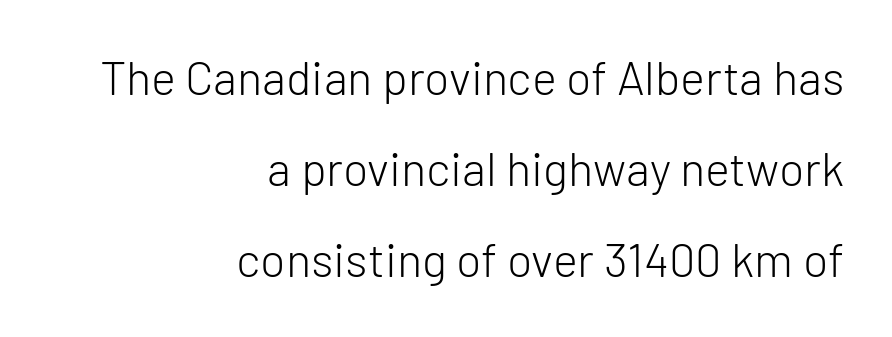
{"serif": "no", "italic": "no", "bold": "no", "weight": "light", "width": "normal", "stroke_contrast": "low", "x_height": "medium", "monospaced": "no", "underline": "no", "align": "right", "line_spacing": "loose", "line_spacing_ratio": 1.94, "letter_spacing": "normal", "letter_spacing_em": 0.0, "glyph_px": 47}
